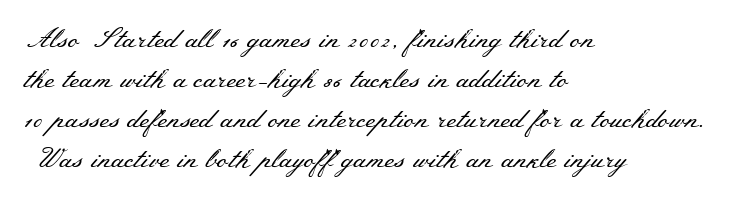
{"bold": "no", "underline": "no", "align": "left", "line_spacing": "normal", "line_spacing_ratio": 1.48, "letter_spacing": "normal", "letter_spacing_em": 0.0, "glyph_px": 27}
